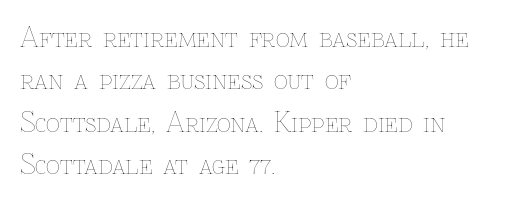
{"italic": "no", "bold": "no", "underline": "no", "align": "left", "line_spacing": "normal", "line_spacing_ratio": 1.57, "letter_spacing": "normal", "letter_spacing_em": 0.0, "glyph_px": 27}
